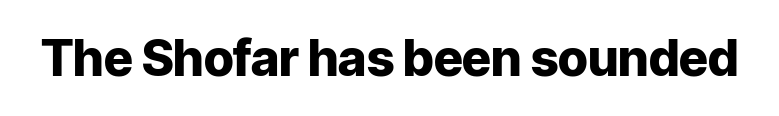
The image shows 50 px heavy sans-serif type, upright; set normal letter spacing, not underlined; low stroke contrast and a medium x-height.
